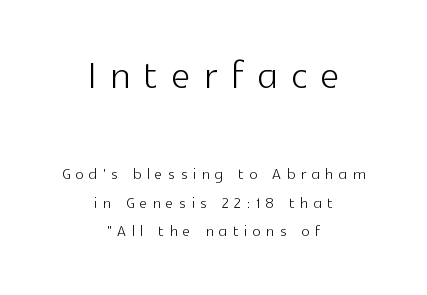
The weight tops out at a normal text grade. The paragraph shown floats in the horizontal middle. Regarding serifs, this sample does without them. You could not count columns in this text — the font is proportionally spaced. Each row of text sits above clean, open space.
